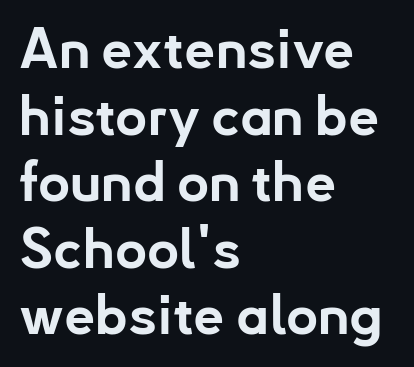
Q: Is the text bold? A: Yes.
Q: Is the text italic (slanted)? A: No, it is upright.
Q: Is the typeface a serif or a sans-serif typeface? A: Sans-serif.
Q: Is the text underlined? A: No.
Q: How is the paragraph aligned? A: Left-aligned.
Q: Is the spacing between letters normal or unusually wide? A: Normal.
Q: Width (condensed, normal, or wide)? A: Normal.
Q: Stroke contrast? A: Low.
Q: x-height? A: Small.
Q: Monospaced? A: No.
